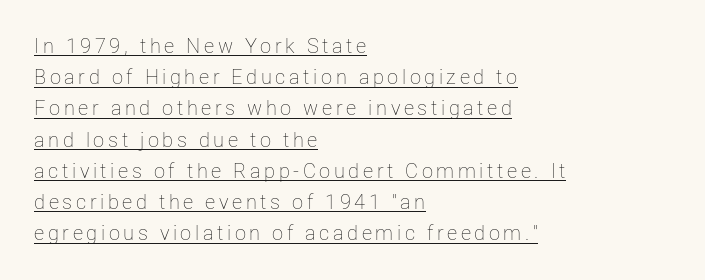
The image shows 20 px text type, upright; set left-aligned, normal line spacing (1.56x), underlined.
